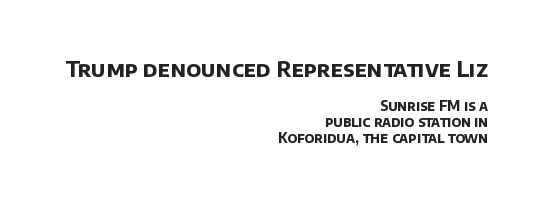
The image shows 22 px bold type; set right-aligned, tight line spacing (1.12x), normal letter spacing, not underlined; the first (top) block is 1.57x larger.
